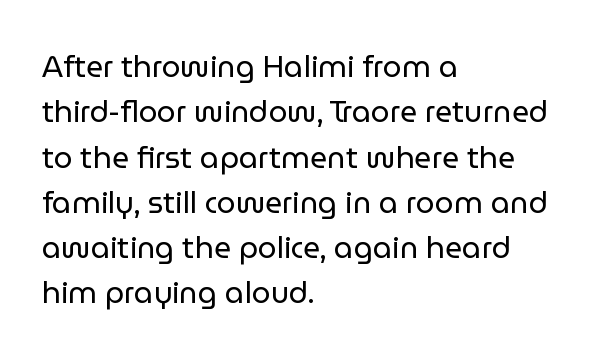
Is this a fixed-width face? No — the glyphs have proportional, varying widths. Stroke thickness stays within the range of a standard reading face or lighter. These lines are composed in type without serifs. Reading down the column, the eye jumps a familiar distance to each next line. Posture: upright roman.
